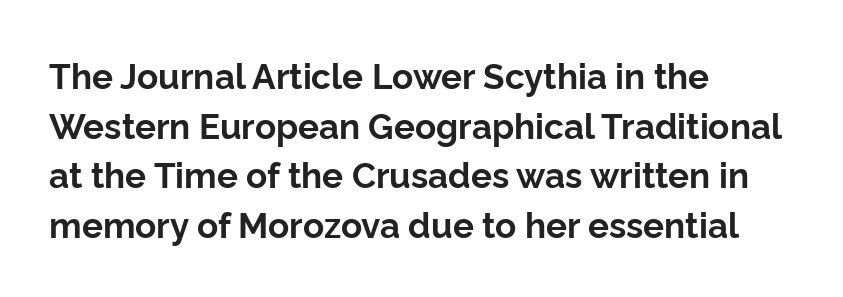
The image shows 35 px bold sans-serif type, upright; set left-aligned, normal line spacing (1.42x), normal letter spacing, not underlined; low stroke contrast and a medium x-height.
